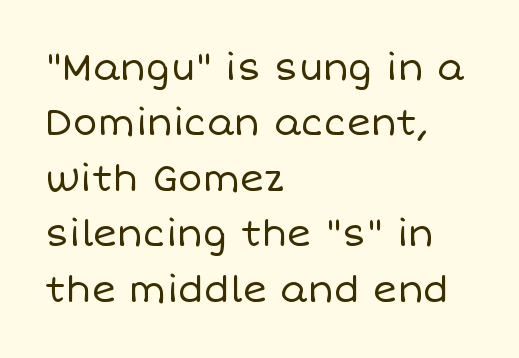
The rendering uses a moderate line-height, typical for paragraphs. Line beginnings align vertically; line endings do not. The specimen omits any rule beneath the text block's lines. You can tell it's not italic because the verticals are truly vertical.
